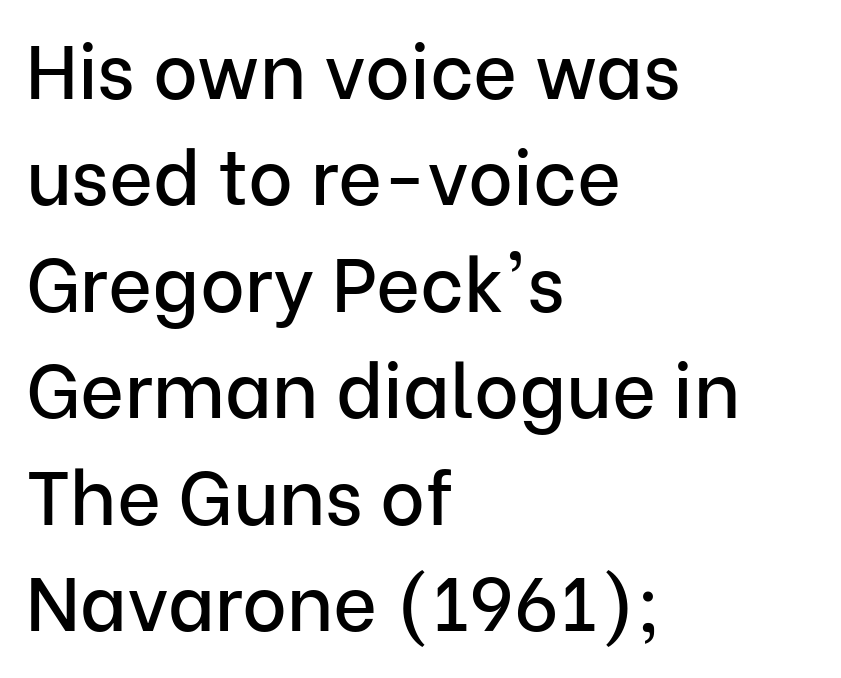
The baseline area is clear. Successive baselines arrive at the customary interval. Reading down the block, your eye returns to a fixed left position each line. No feet cap the strokes, marking this as sans-serif type.
